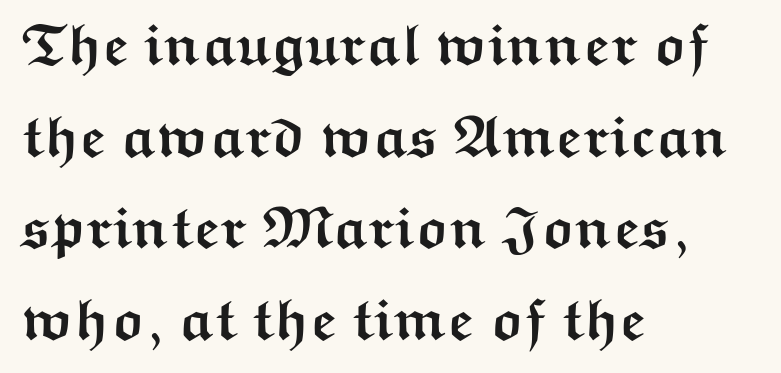
Q: Is the text bold? A: Yes.
Q: Is the text italic (slanted)? A: No, it is upright.
Q: Is the typeface a serif or a sans-serif typeface? A: Sans-serif.
Q: Is the text underlined? A: No.
Q: How is the paragraph aligned? A: Left-aligned.
Q: Is the spacing between letters normal or unusually wide? A: Normal.
Q: Is the spacing between lines tight, normal or loose? A: Normal.
Q: Width (condensed, normal, or wide)? A: Wide.
Q: Stroke contrast? A: Medium.
Q: x-height? A: Medium.
Q: Monospaced? A: No.
